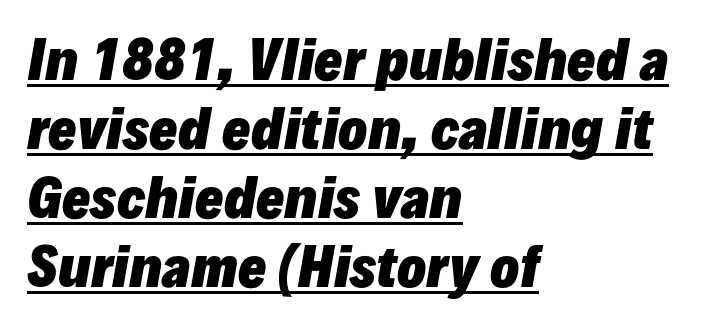
Q: Is the text bold? A: Yes.
Q: Is the text italic (slanted)? A: Yes, it leans right by about 10 degrees.
Q: Is the text underlined? A: Yes.
Q: How is the paragraph aligned? A: Left-aligned.
Q: Is the spacing between letters normal or unusually wide? A: Normal.
Q: Is the spacing between lines tight, normal or loose? A: Normal.
Q: Width (condensed, normal, or wide)? A: Normal.
Q: Stroke contrast? A: Low.
Q: x-height? A: Medium.
Q: Monospaced? A: No.
